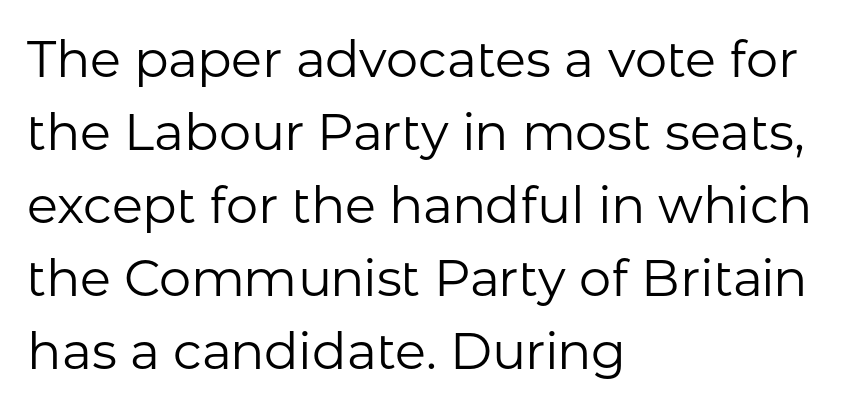
{"serif": "no", "italic": "no", "bold": "no", "weight": "regular", "width": "normal", "stroke_contrast": "low", "x_height": "medium", "monospaced": "no", "underline": "no", "align": "left", "line_spacing": "normal", "line_spacing_ratio": 1.43, "letter_spacing": "normal", "letter_spacing_em": 0.0, "glyph_px": 51}
